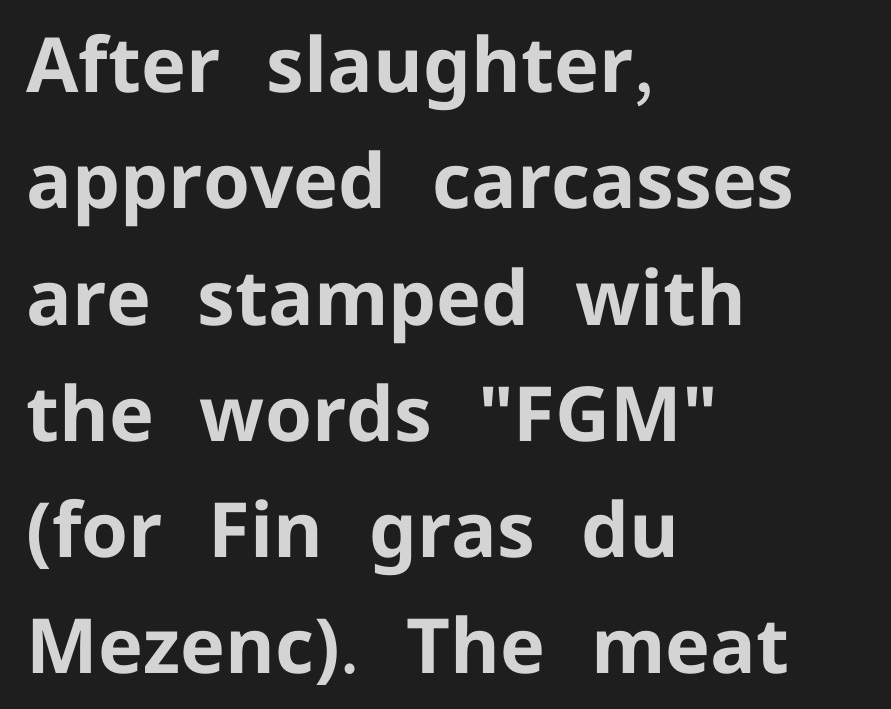
{"serif": "no", "italic": "no", "bold": "yes", "weight": "bold", "width": "normal", "stroke_contrast": "low", "x_height": "medium", "monospaced": "no", "underline": "no", "align": "left", "line_spacing": "normal", "line_spacing_ratio": 1.53, "letter_spacing": "normal", "letter_spacing_em": 0.0, "glyph_px": 76}
